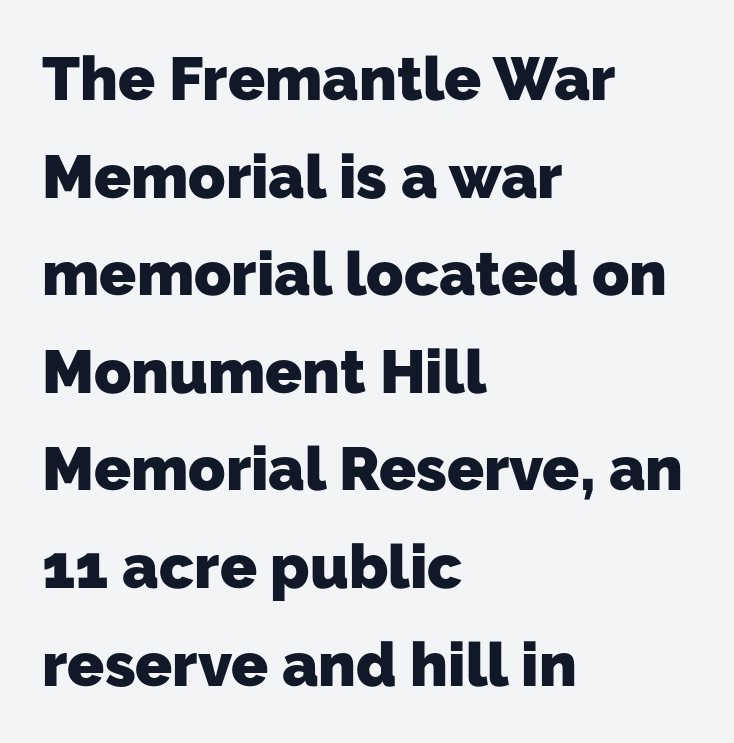
Q: Is the text bold? A: Yes.
Q: Is the typeface a serif or a sans-serif typeface? A: Sans-serif.
Q: Is the text underlined? A: No.
Q: How is the paragraph aligned? A: Left-aligned.
Q: Is the spacing between letters normal or unusually wide? A: Normal.
Q: Is the spacing between lines tight, normal or loose? A: Normal.
Q: Width (condensed, normal, or wide)? A: Normal.
Q: Stroke contrast? A: Low.
Q: x-height? A: Medium.
Q: Monospaced? A: No.
